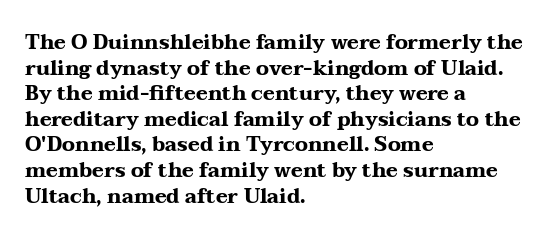
The image shows 20 px bold type, upright; set left-aligned, normal line spacing (1.28x), normal letter spacing, not underlined.
